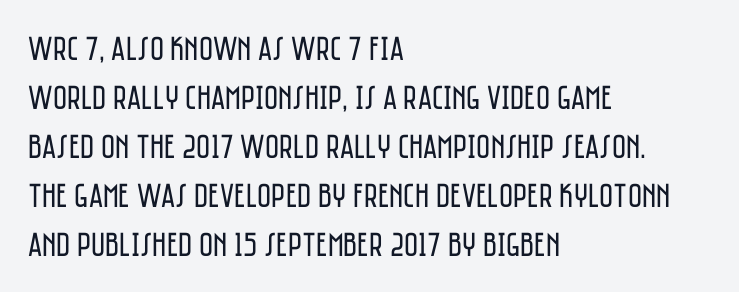
Q: Is the text bold? A: No.
Q: Is the text italic (slanted)? A: No, it is upright.
Q: Is the typeface a serif or a sans-serif typeface? A: Sans-serif.
Q: Is the text underlined? A: No.
Q: How is the paragraph aligned? A: Left-aligned.
Q: Is the spacing between letters normal or unusually wide? A: Normal.
Q: Is the spacing between lines tight, normal or loose? A: Normal.
Q: Width (condensed, normal, or wide)? A: Condensed.
Q: Stroke contrast? A: Low.
Q: x-height? A: Large.
Q: Monospaced? A: No.
